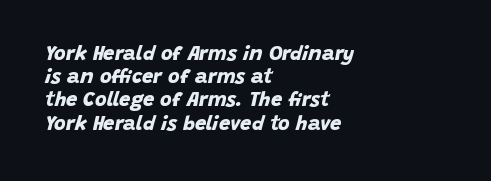
Chunky letters — that's bold for sure. These lines stack with their left ends in a neat column. The gap between lines stays unmarked. There is no visible air inserted between adjacent glyphs.
